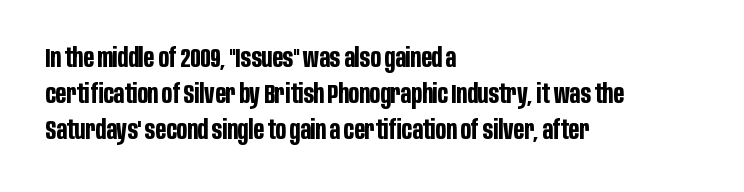
{"italic": "no", "bold": "yes", "underline": "no", "align": "left", "line_spacing": "normal", "line_spacing_ratio": 1.34, "letter_spacing": "normal", "letter_spacing_em": 0.0, "glyph_px": 27}
